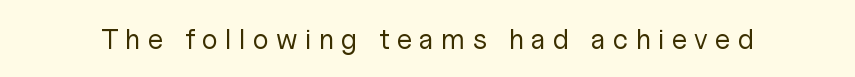
The letters carry no serifs — their stems end cleanly without finishing strokes. The face used here is proportionally spaced, like ordinary book or web type. Stem width sits at or under what a default text font uses. Bare-footed words on every line. Does extra space separate the letters? Yes, quite a lot of it. Rendered with straight, roman letterforms.
